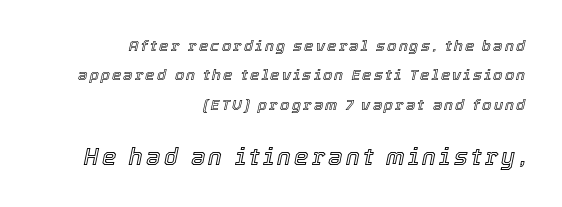
The image shows 23 px text type, italic (leaning right); set right-aligned, loose line spacing (1.96x), not underlined; the second (bottom) block is 1.53x larger.
